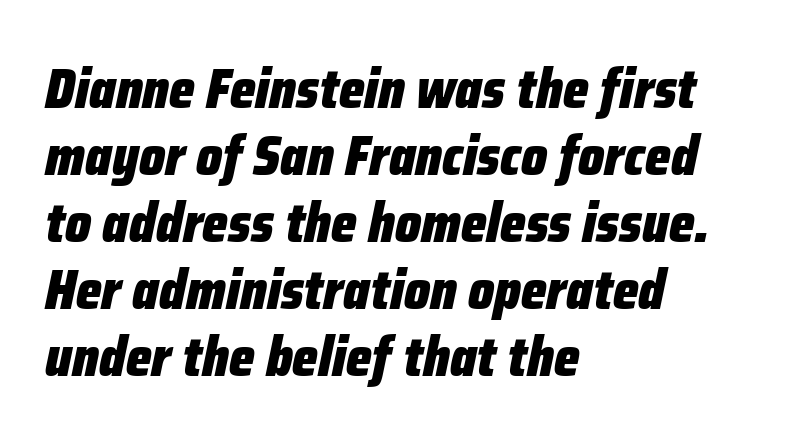
{"italic": "yes", "lean": "right", "slant_degrees": 12, "bold": "yes", "weight": "heavy", "width": "condensed", "stroke_contrast": "low", "x_height": "medium", "monospaced": "no", "underline": "no", "align": "left", "line_spacing_ratio": 1.22, "letter_spacing": "normal", "letter_spacing_em": 0.0, "glyph_px": 55}
